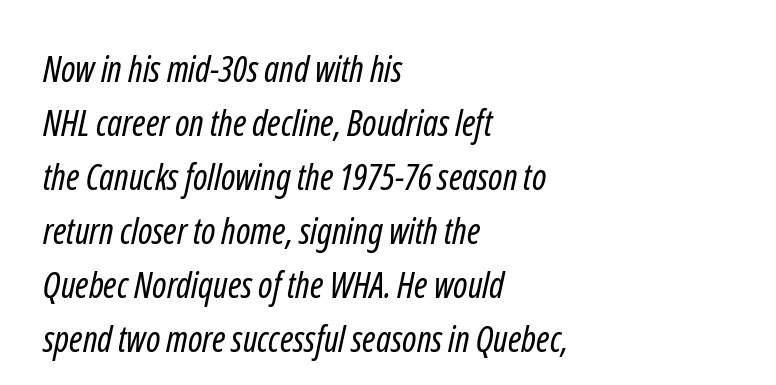
Q: Is the text bold? A: No.
Q: Is the typeface a serif or a sans-serif typeface? A: Sans-serif.
Q: Is the text underlined? A: No.
Q: How is the paragraph aligned? A: Left-aligned.
Q: Is the spacing between letters normal or unusually wide? A: Normal.
Q: Is the spacing between lines tight, normal or loose? A: Normal.
Q: Width (condensed, normal, or wide)? A: Condensed.
Q: Stroke contrast? A: Low.
Q: x-height? A: Medium.
Q: Monospaced? A: No.
